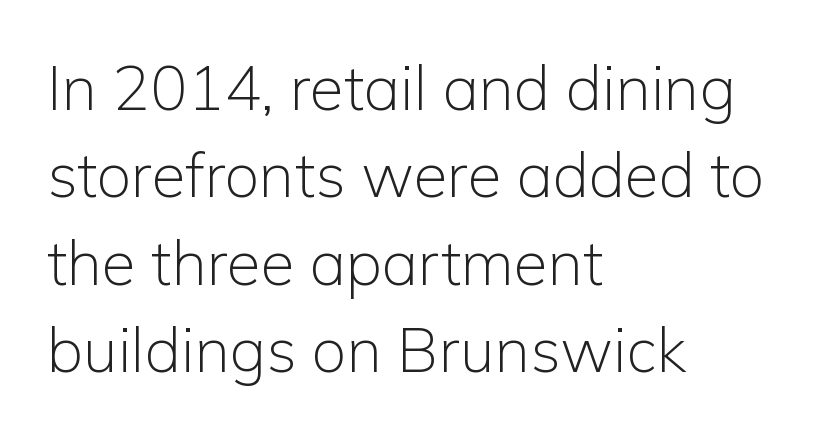
The image shows 62 px light sans-serif type, upright; set left-aligned, normal line spacing (1.41x), normal letter spacing, not underlined; low stroke contrast and a medium x-height.
